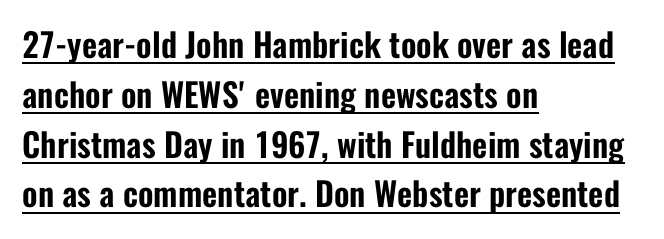
The image shows 33 px condensed sans-serif type, upright; set left-aligned, normal line spacing (1.51x), normal letter spacing, underlined; low stroke contrast and a medium x-height.
